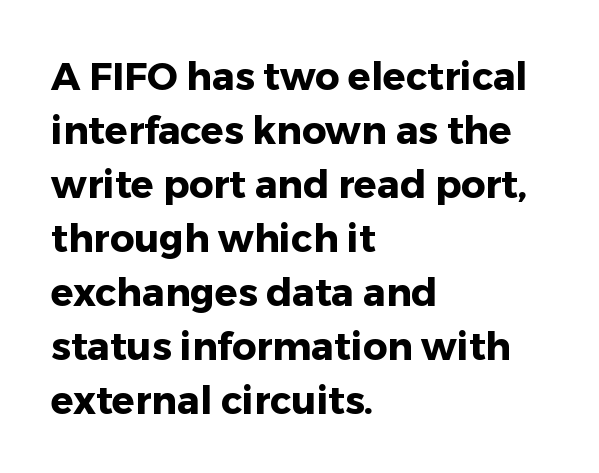
The image shows 38 px heavy sans-serif type, upright; set left-aligned, normal line spacing (1.42x), normal letter spacing, not underlined; low stroke contrast and a medium x-height.
